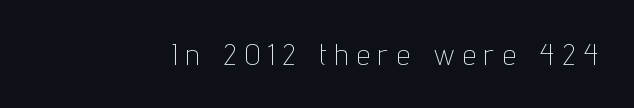
Q: Is the text bold? A: No.
Q: Is the text italic (slanted)? A: No, it is upright.
Q: Is the typeface a serif or a sans-serif typeface? A: Sans-serif.
Q: Is the text underlined? A: No.
Q: Is the spacing between letters normal or unusually wide? A: Unusually wide.
Q: Width (condensed, normal, or wide)? A: Condensed.
Q: Stroke contrast? A: Low.
Q: x-height? A: Medium.
Q: Monospaced? A: No.
